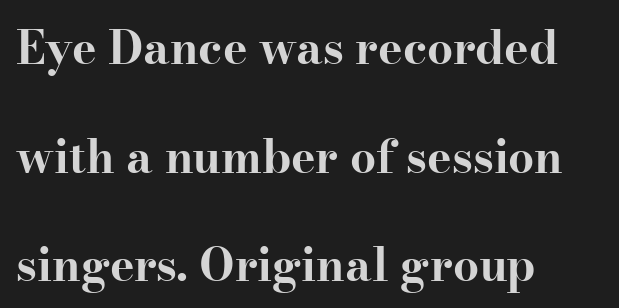
The image shows 46 px bold, wide serif type, upright; set left-aligned, loose line spacing (2.36x), normal letter spacing, not underlined; high stroke contrast and a small x-height.
